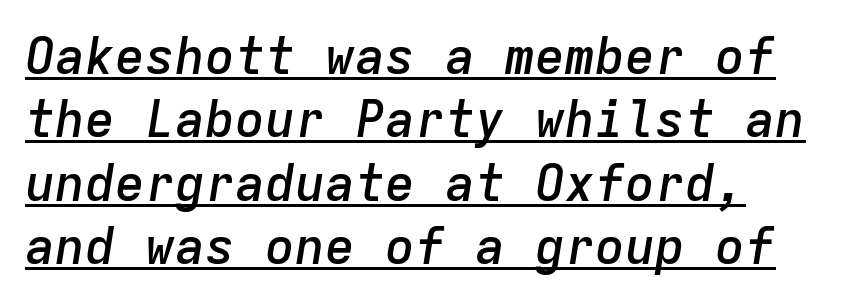
The horizontal fit of the characters is conventional and even. Reading down the block, your eye returns to a fixed left position each line. Compared with ordinary roman type, these characters are visibly tilted. A typesetter would call this monospace, since all characters share one set width. What's the leading like? Ordinary, nothing unusual. This is moderately heavy type, rendered in semibold.
